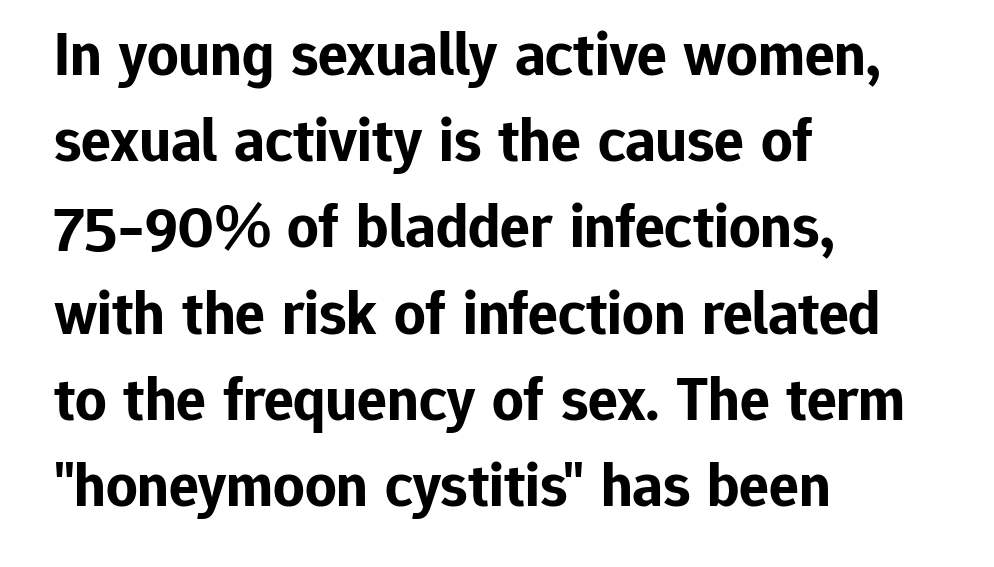
Note the varied advance widths — an 'i' is clearly narrower than an 'm'. The font's upright variant was chosen for this text. Tracking here is standard; glyphs follow each other at the usual distance. Type style note: lacks serifs. Leading matches the norm, producing a regular column.
